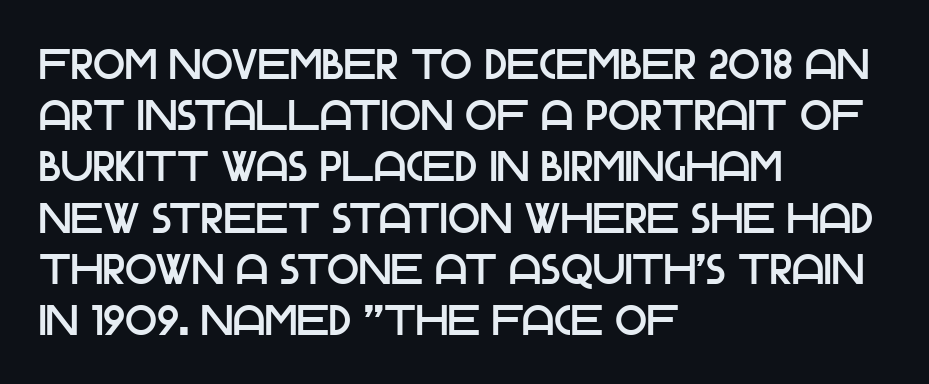
The image shows 42 px sans-serif type, upright; set left-aligned, line spacing 1.22x, normal letter spacing, not underlined; low stroke contrast and a large x-height.
